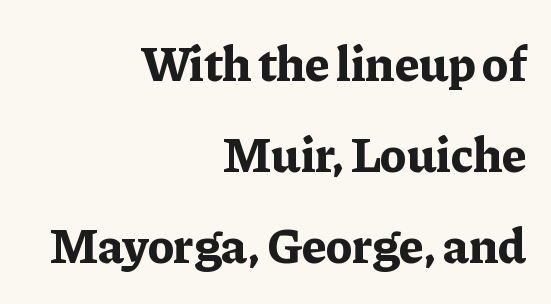
A typesetter would mark this as roman, not italic. You could not count columns in this text — the font is proportionally spaced. Here the glyphs are tracked normally, forming tight word shapes. In terms of letterform style, serifs are clearly present. The paragraph shown leans on its right margin. The baseline area is clear.
